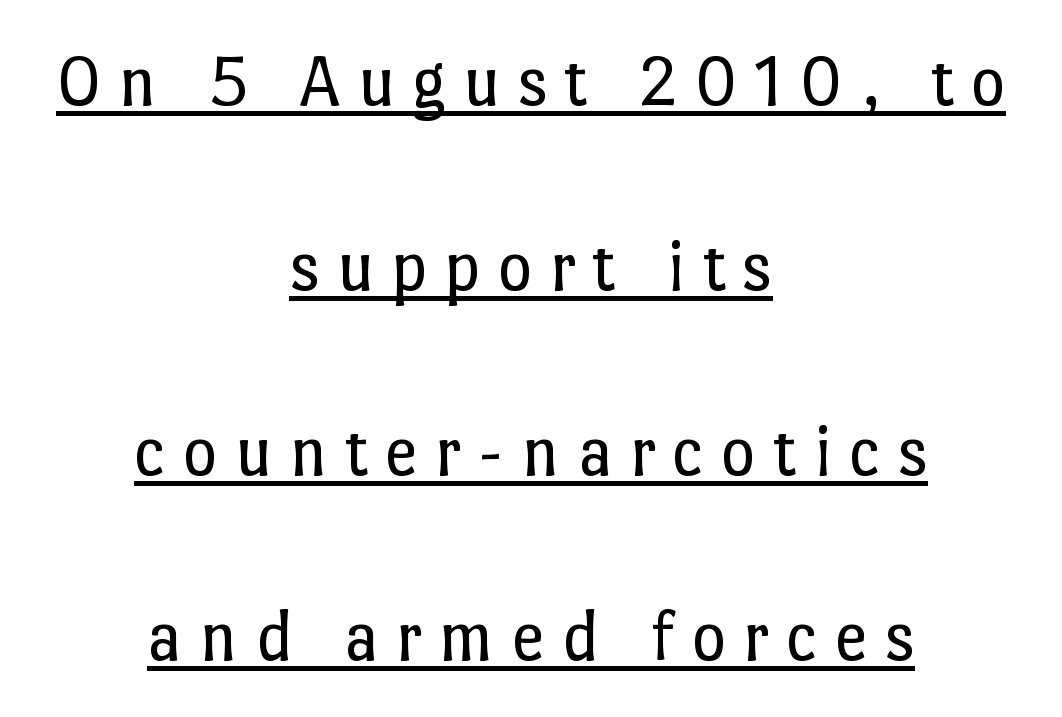
{"italic": "no", "bold": "no", "weight": "regular", "width": "normal", "stroke_contrast": "low", "x_height": "medium", "monospaced": "no", "underline": "yes", "align": "center", "line_spacing": "loose", "line_spacing_ratio": 2.5, "letter_spacing": "wide", "letter_spacing_em": 0.23, "glyph_px": 74}
